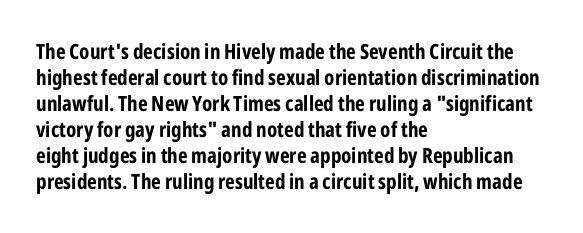
Q: Is the text bold? A: Yes.
Q: Is the text italic (slanted)? A: No, it is upright.
Q: Is the text underlined? A: No.
Q: How is the paragraph aligned? A: Left-aligned.
Q: Is the spacing between letters normal or unusually wide? A: Normal.
